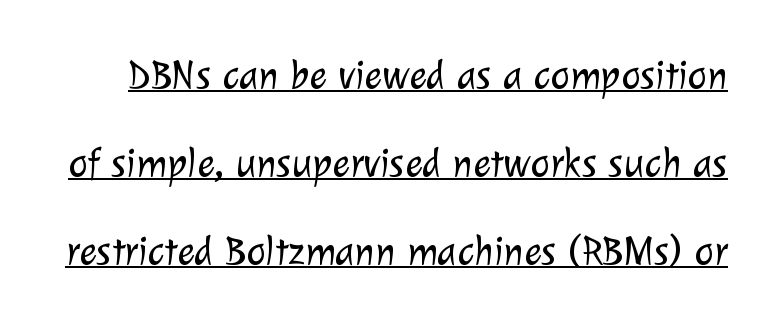
The letters carry no serifs — their stems end cleanly without finishing strokes. Honestly, the letter spacing is just normal — you wouldn't notice it. A great deal of white space separates one row of letters from the next. Weight: in the light-to-regular range.
